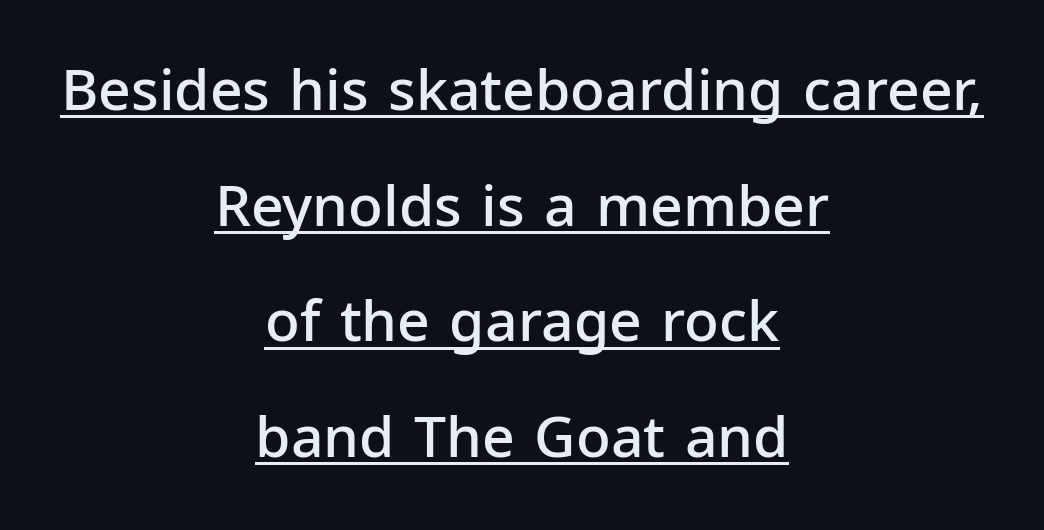
The image shows 57 px semibold sans-serif type, upright; set centered, loose line spacing (2.03x), normal letter spacing, underlined; low stroke contrast and a medium x-height.
